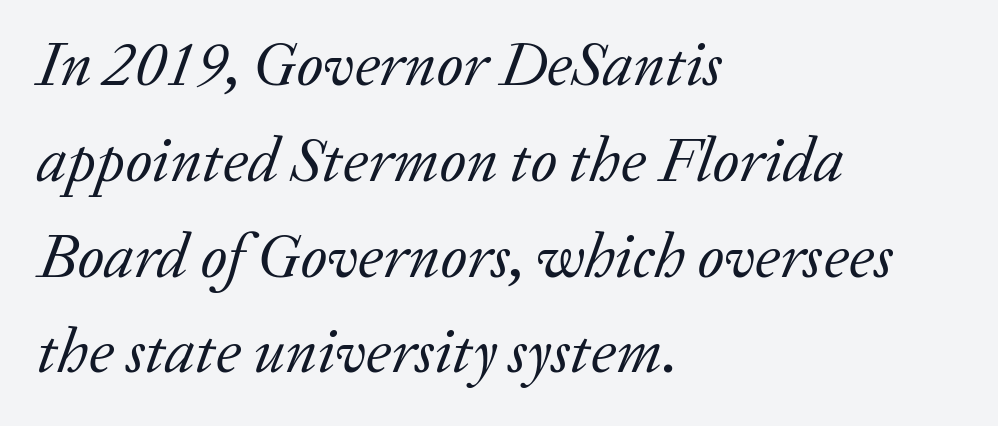
{"serif": "yes", "italic": "yes", "lean": "right", "slant_degrees": 20, "bold": "no", "weight": "regular", "width": "normal", "stroke_contrast": "low", "x_height": "medium", "monospaced": "no", "underline": "no", "align": "left", "line_spacing": "normal", "line_spacing_ratio": 1.52, "letter_spacing": "normal", "letter_spacing_em": 0.0, "glyph_px": 63}
